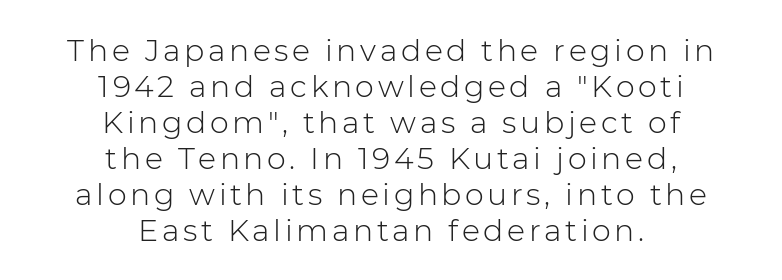
The image shows 30 px light sans-serif type, upright; set centered, line spacing 1.2x, not underlined; low stroke contrast and a medium x-height.
